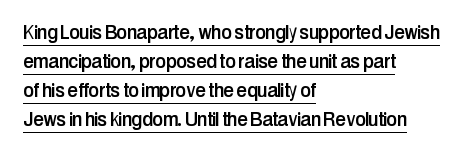
Q: Is the text italic (slanted)? A: No, it is upright.
Q: Is the text underlined? A: Yes.
Q: How is the paragraph aligned? A: Left-aligned.
Q: Is the spacing between letters normal or unusually wide? A: Normal.
